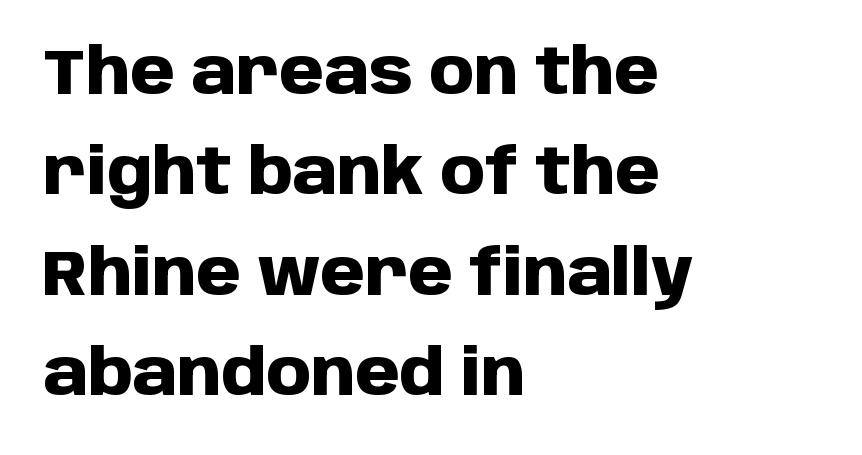
{"serif": "no", "italic": "no", "bold": "yes", "weight": "heavy", "width": "normal", "stroke_contrast": "low", "x_height": "large", "monospaced": "no", "underline": "no", "align": "left", "line_spacing": "normal", "line_spacing_ratio": 1.57, "letter_spacing": "normal", "letter_spacing_em": 0.0, "glyph_px": 64}
